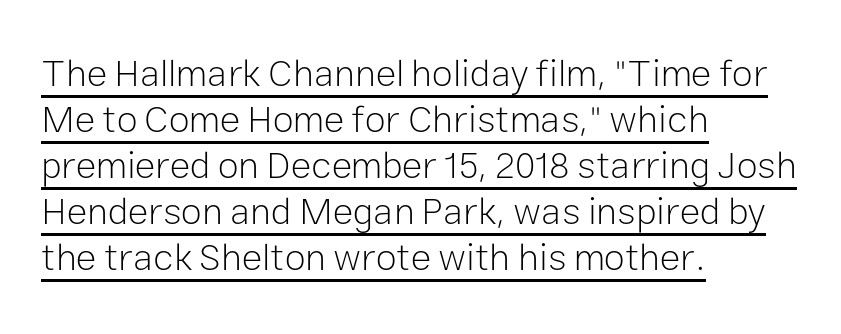
{"serif": "no", "italic": "no", "bold": "no", "weight": "light", "width": "normal", "stroke_contrast": "low", "x_height": "medium", "monospaced": "no", "underline": "yes", "align": "left", "line_spacing_ratio": 1.21, "letter_spacing": "normal", "letter_spacing_em": 0.0, "glyph_px": 38}
